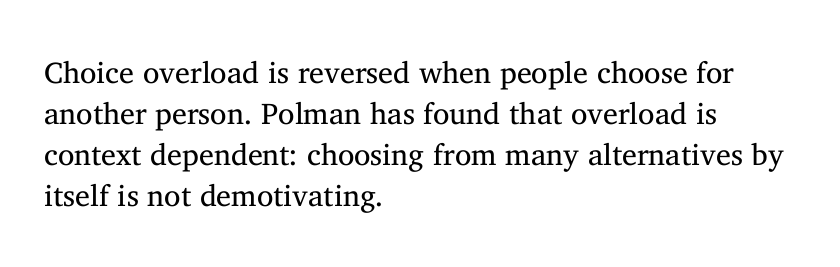
The image shows 30 px regular-weight serif type, upright; set left-aligned, normal line spacing (1.37x), normal letter spacing, not underlined; medium stroke contrast and a medium x-height.
